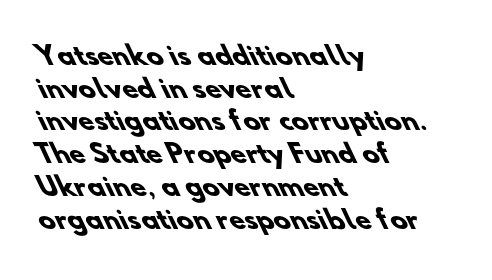
{"bold": "yes", "underline": "no", "align": "left", "line_spacing": "normal", "line_spacing_ratio": 1.31, "letter_spacing": "normal", "letter_spacing_em": 0.0, "glyph_px": 25}
